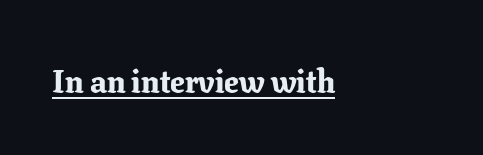
The image shows 32 px bold serif type, upright; set left-aligned, normal letter spacing, underlined; low stroke contrast and a medium x-height.
